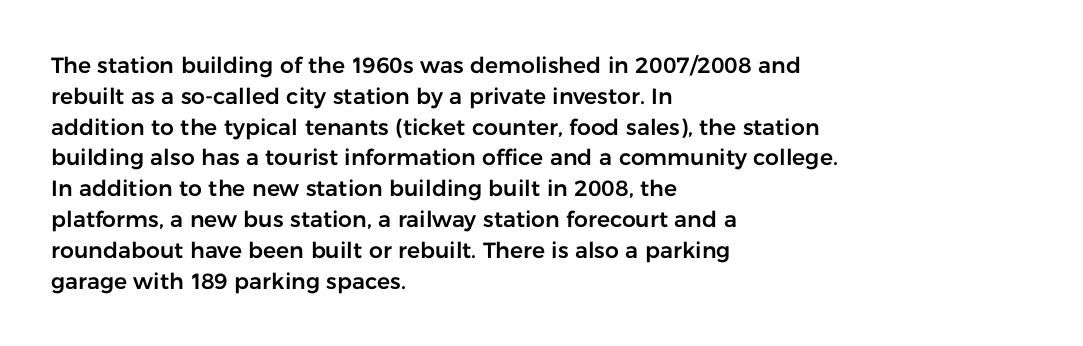
Q: Is the text italic (slanted)? A: No, it is upright.
Q: Is the text underlined? A: No.
Q: How is the paragraph aligned? A: Left-aligned.
Q: Is the spacing between letters normal or unusually wide? A: Normal.
Q: Is the spacing between lines tight, normal or loose? A: Normal.
